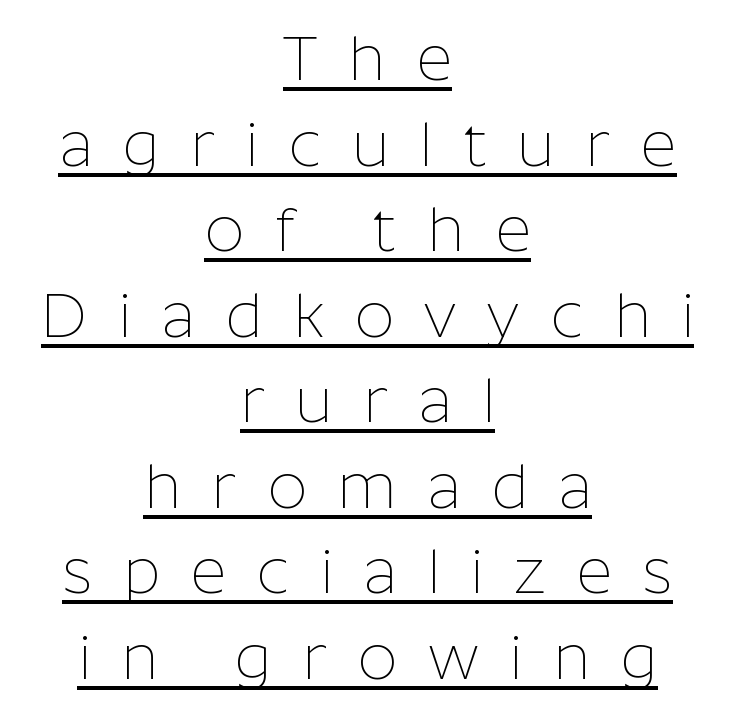
Q: Is the text bold? A: No.
Q: Is the text italic (slanted)? A: No, it is upright.
Q: Is the typeface a serif or a sans-serif typeface? A: Sans-serif.
Q: Is the text underlined? A: Yes.
Q: How is the paragraph aligned? A: Centered.
Q: Is the spacing between letters normal or unusually wide? A: Unusually wide.
Q: Is the spacing between lines tight, normal or loose? A: Normal.
Q: Width (condensed, normal, or wide)? A: Normal.
Q: Stroke contrast? A: Low.
Q: x-height? A: Medium.
Q: Monospaced? A: No.
